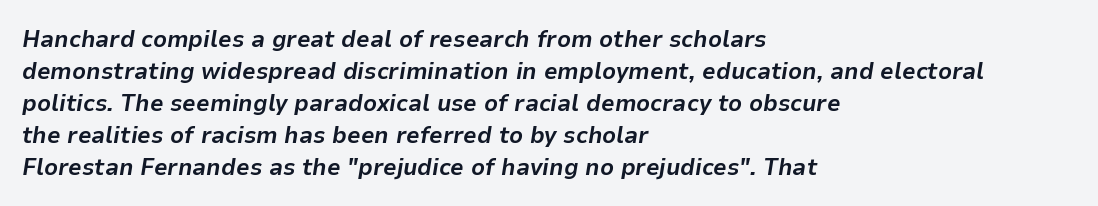
Q: Is the text bold? A: Yes.
Q: Is the text italic (slanted)? A: Yes, it leans right by about 9 degrees.
Q: Is the text underlined? A: No.
Q: How is the paragraph aligned? A: Left-aligned.
Q: Is the spacing between letters normal or unusually wide? A: Normal.
Q: Is the spacing between lines tight, normal or loose? A: Normal.
